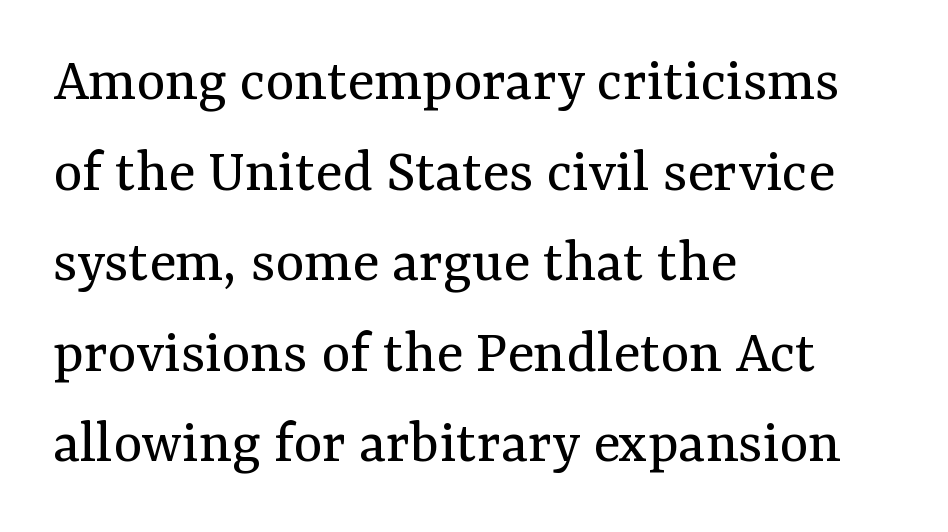
The letters sit at their default tracking, neither squeezed nor spread. The face used here is proportionally spaced, like ordinary book or web type. The characters display serif detailing at their extremities. Vertical spacing — default. Do the letters lean? They stand straight. Is the type heavy? It reads as light-to-regular instead.
